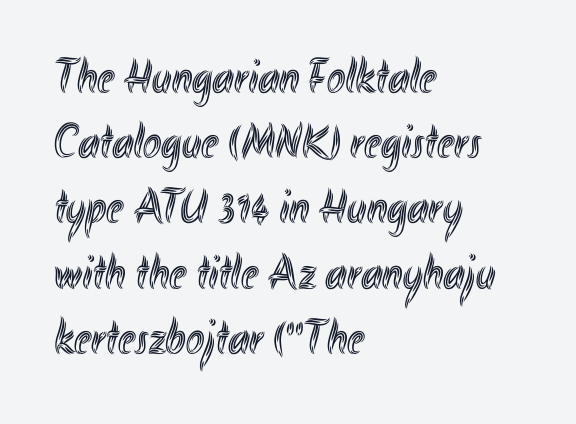
{"width": "condensed", "x_height": "small", "monospaced": "no", "underline": "no", "align": "left", "line_spacing": "normal", "line_spacing_ratio": 1.33, "letter_spacing": "normal", "letter_spacing_em": 0.0, "glyph_px": 49}
